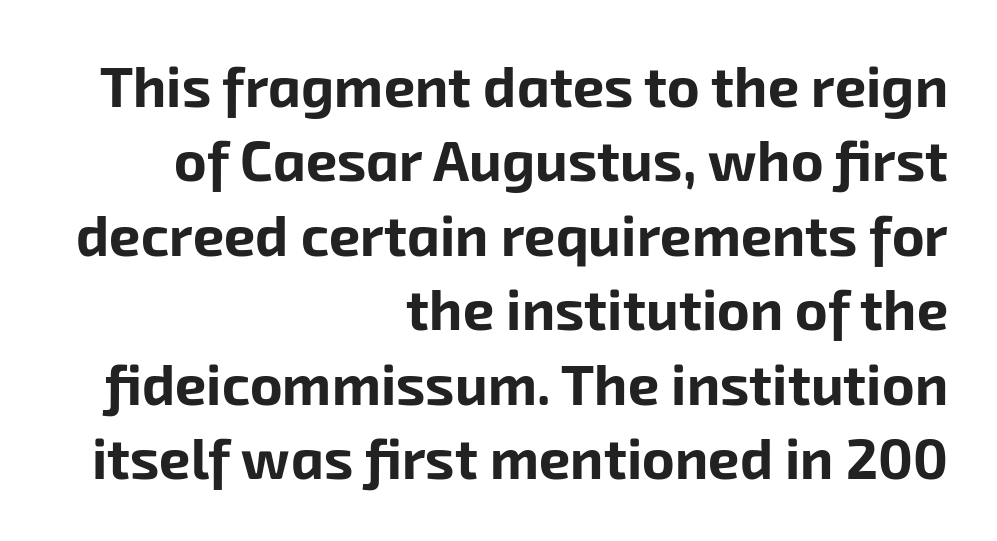
{"serif": "no", "bold": "yes", "weight": "bold", "width": "normal", "stroke_contrast": "low", "x_height": "medium", "monospaced": "no", "underline": "no", "align": "right", "line_spacing": "normal", "line_spacing_ratio": 1.33, "letter_spacing": "normal", "letter_spacing_em": 0.0, "glyph_px": 56}
